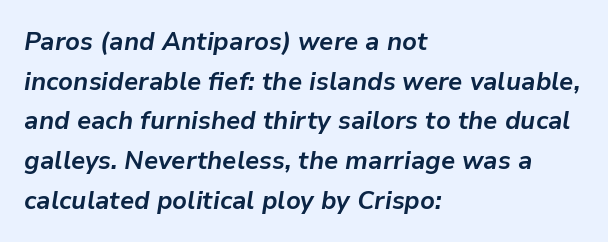
The image shows 25 px bold type, italic (leaning right); set left-aligned, normal line spacing (1.59x), normal letter spacing, not underlined.
